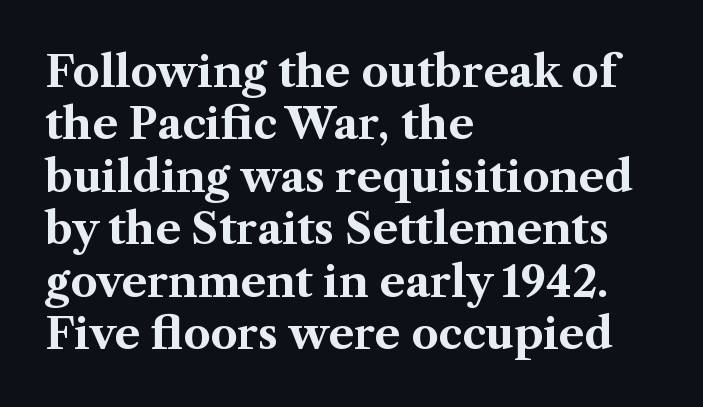
{"serif": "yes", "italic": "no", "bold": "yes", "weight": "bold", "width": "normal", "stroke_contrast": "medium", "x_height": "medium", "monospaced": "no", "underline": "no", "align": "left", "line_spacing_ratio": 1.22, "letter_spacing": "normal", "letter_spacing_em": 0.0, "glyph_px": 43}
